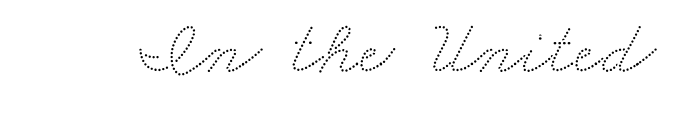
Q: Is the text underlined? A: No.
Q: Is the spacing between letters normal or unusually wide? A: Normal.
Q: Width (condensed, normal, or wide)? A: Wide.
Q: Stroke contrast? A: Low.
Q: x-height? A: Small.
Q: Monospaced? A: No.
